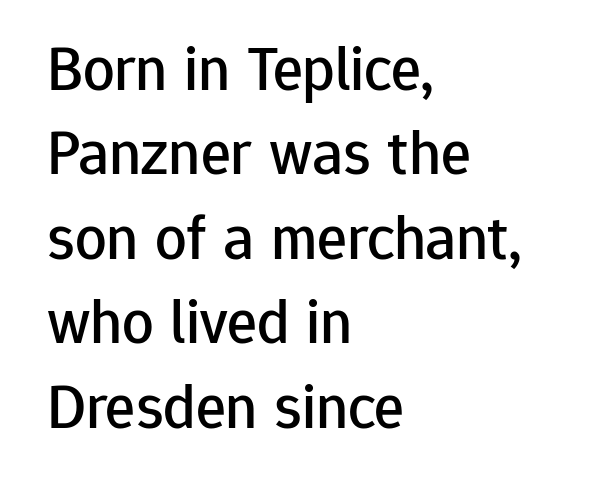
The image shows 63 px sans-serif type, upright; set left-aligned, normal line spacing (1.34x), normal letter spacing, not underlined; low stroke contrast and a medium x-height.
